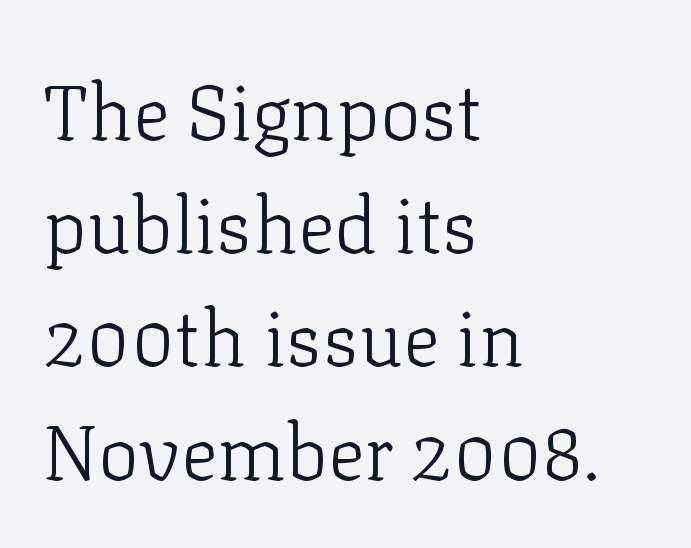
Between one letter and the next there's only the usual sliver of space. The letters advance in unequal steps, a hallmark of proportional type. This reads as an unemphasized weight, regular at the heaviest. The baseline area is clear. Horizontal alignment here is leftward, the default for most running prose. In terms of letterform style, serifs are clearly present.
